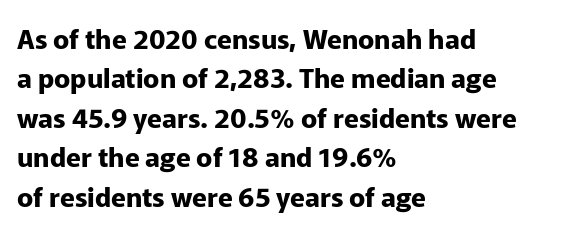
Q: Is the text bold? A: Yes.
Q: Is the text italic (slanted)? A: No, it is upright.
Q: Is the text underlined? A: No.
Q: How is the paragraph aligned? A: Left-aligned.
Q: Is the spacing between letters normal or unusually wide? A: Normal.
Q: Is the spacing between lines tight, normal or loose? A: Normal.
